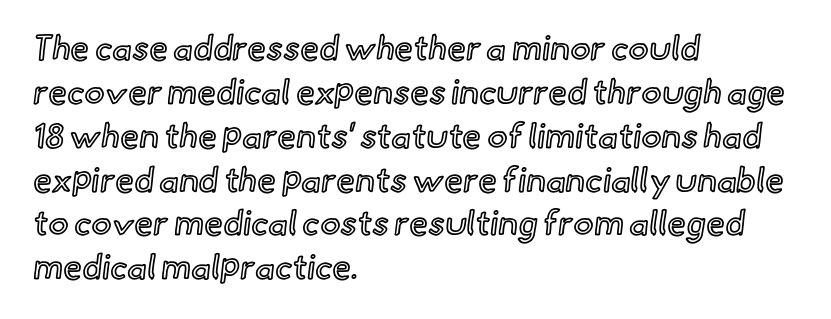
Q: Is the text italic (slanted)? A: Yes.
Q: Is the text underlined? A: No.
Q: How is the paragraph aligned? A: Left-aligned.
Q: Is the spacing between letters normal or unusually wide? A: Normal.
Q: Is the spacing between lines tight, normal or loose? A: Normal.
Q: Width (condensed, normal, or wide)? A: Normal.
Q: x-height? A: Small.
Q: Monospaced? A: No.
